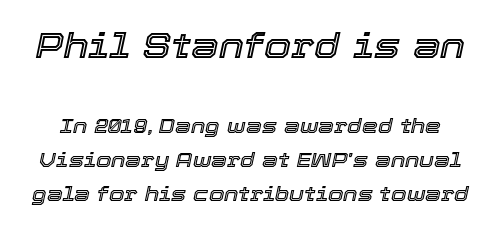
The image shows 35 px text type, italic (leaning right); set normal line spacing (1.7x), normal letter spacing, not underlined; the first (top) block is 1.75x larger; a medium x-height.
